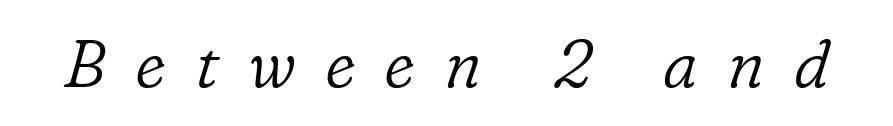
Does the type have serifs? Yes, each stem ends in a small foot. Posture: slanted. Here the glyphs are tracked loosely, breaking word shapes into spaced letters. A typesetter would call this proportional, since set widths differ per character.
